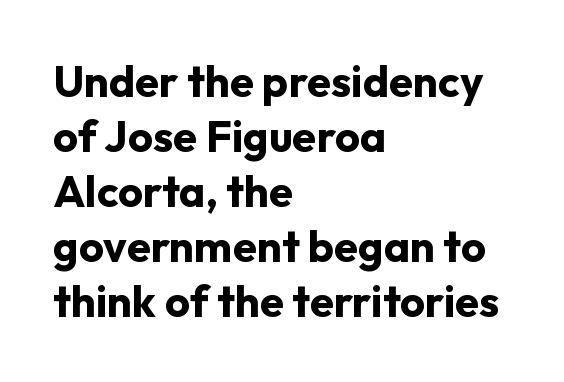
Each word holds together tightly as a unit, with standard inter-letter gaps. Unlike italic type, these characters show no tilt at all. You could not count columns in this text — the font is proportionally spaced. Casual observation: everything's shoved over to the left.
